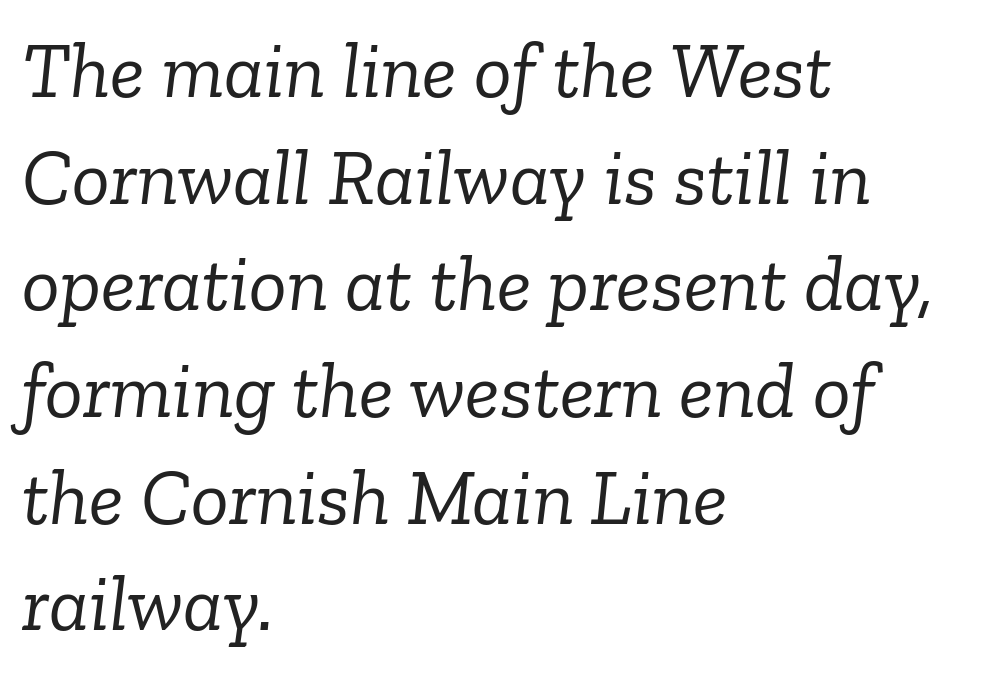
{"serif": "yes", "italic": "yes", "lean": "right", "slant_degrees": 6, "bold": "no", "weight": "light", "width": "normal", "stroke_contrast": "low", "x_height": "medium", "monospaced": "no", "underline": "no", "align": "left", "line_spacing": "normal", "line_spacing_ratio": 1.35, "letter_spacing": "normal", "letter_spacing_em": 0.0, "glyph_px": 79}
